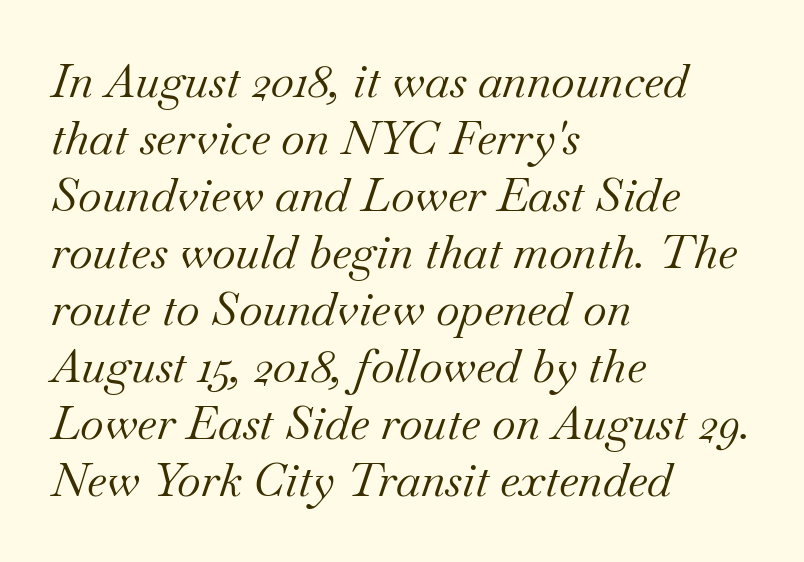
Q: Is the text bold? A: No.
Q: Is the text italic (slanted)? A: Yes, it leans right by about 18 degrees.
Q: Is the typeface a serif or a sans-serif typeface? A: Serif.
Q: Is the text underlined? A: No.
Q: How is the paragraph aligned? A: Left-aligned.
Q: Is the spacing between letters normal or unusually wide? A: Normal.
Q: Width (condensed, normal, or wide)? A: Normal.
Q: Stroke contrast? A: Medium.
Q: x-height? A: Small.
Q: Monospaced? A: No.
